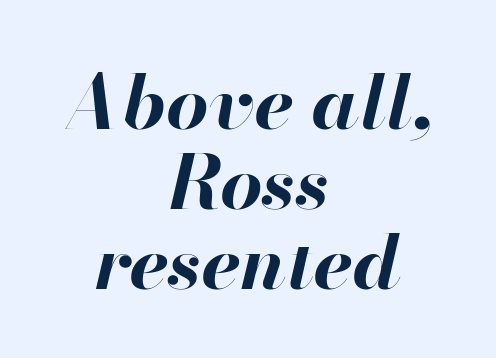
The image shows 75 px bold type, italic (leaning right); set centered, tight line spacing (1.07x), normal letter spacing, not underlined; high stroke contrast and a small x-height.
